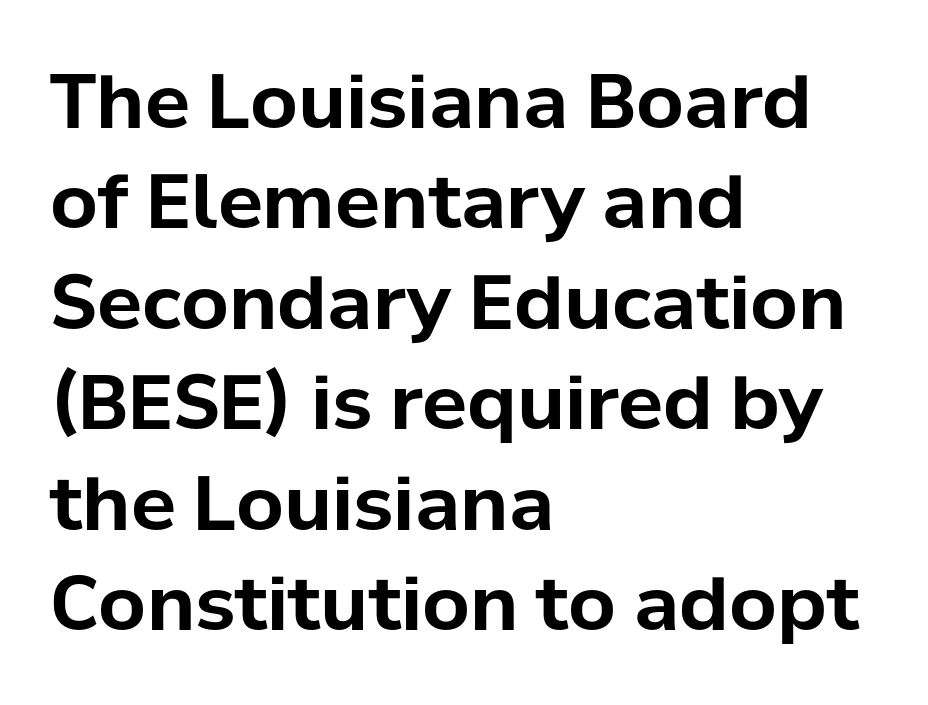
{"serif": "no", "italic": "no", "bold": "yes", "weight": "bold", "width": "normal", "stroke_contrast": "low", "x_height": "medium", "monospaced": "no", "underline": "no", "align": "left", "line_spacing": "normal", "line_spacing_ratio": 1.34, "letter_spacing": "normal", "letter_spacing_em": 0.0, "glyph_px": 75}
